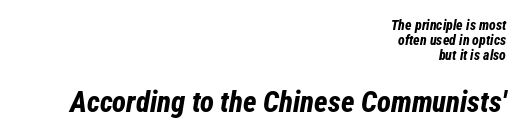
Q: Is the text bold? A: Yes.
Q: Is the text italic (slanted)? A: Yes, it leans right by about 12 degrees.
Q: Is the text underlined? A: No.
Q: How is the paragraph aligned? A: Right-aligned.
Q: Is the spacing between letters normal or unusually wide? A: Normal.
Q: Is the spacing between lines tight, normal or loose? A: Tight.
Q: Which block of text is set in a larger size, the first (top) or the second (bottom)? A: The second (bottom) one.
Q: Width (condensed, normal, or wide)? A: Condensed.
Q: Stroke contrast? A: Low.
Q: x-height? A: Medium.
Q: Monospaced? A: No.
